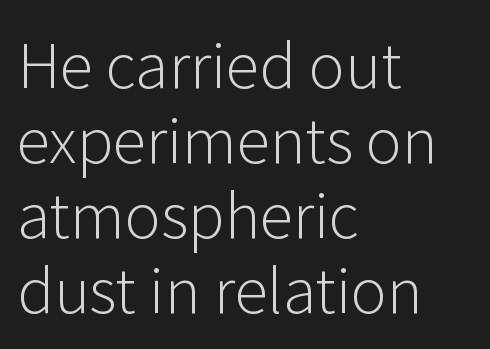
The image shows 61 px light sans-serif type, upright; set left-aligned, line spacing 1.23x, normal letter spacing, not underlined; low stroke contrast and a medium x-height.
